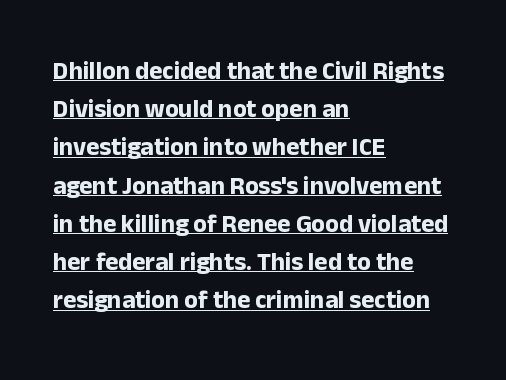
Q: Is the text bold? A: Yes.
Q: Is the text italic (slanted)? A: No, it is upright.
Q: Is the text underlined? A: Yes.
Q: How is the paragraph aligned? A: Left-aligned.
Q: Is the spacing between letters normal or unusually wide? A: Normal.
Q: Is the spacing between lines tight, normal or loose? A: Normal.
